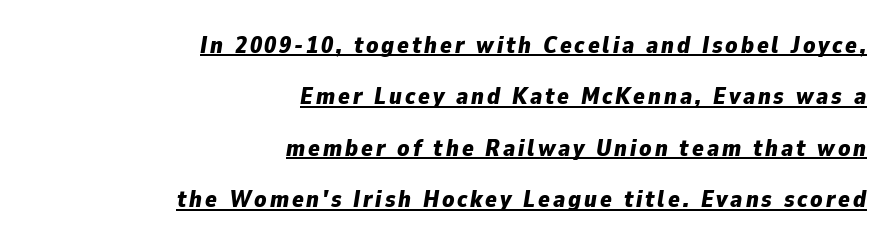
The image shows 24 px bold type, italic (leaning right); set right-aligned, loose line spacing (2.14x), underlined.
